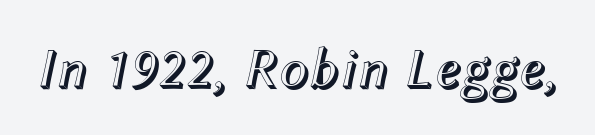
The font's italic variant was chosen for this text. The space beneath each line is pristine and unruled. Think of a printed novel: that variable character pitch is what you see here. The tracking reads as untouched default to a designer's eye.
